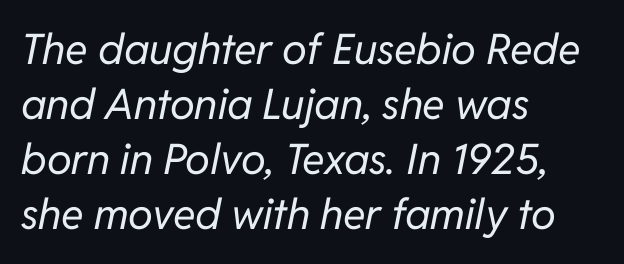
{"italic": "yes", "lean": "right", "slant_degrees": 11, "bold": "no", "weight": "regular", "width": "normal", "stroke_contrast": "low", "x_height": "medium", "monospaced": "no", "underline": "no", "align": "left", "line_spacing": "normal", "line_spacing_ratio": 1.31, "letter_spacing": "normal", "letter_spacing_em": 0.0, "glyph_px": 42}
